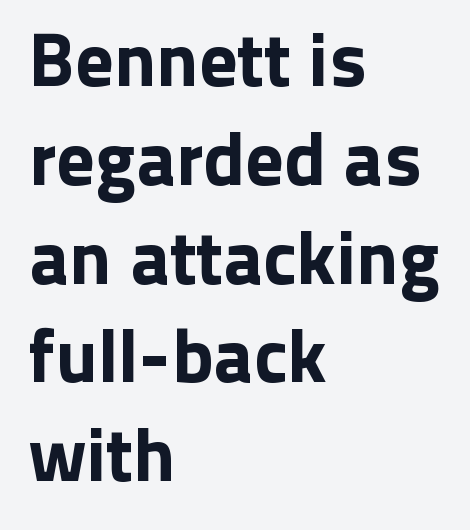
The image shows 76 px sans-serif type, upright; set left-aligned, normal line spacing (1.3x), normal letter spacing, not underlined; low stroke contrast and a medium x-height.
